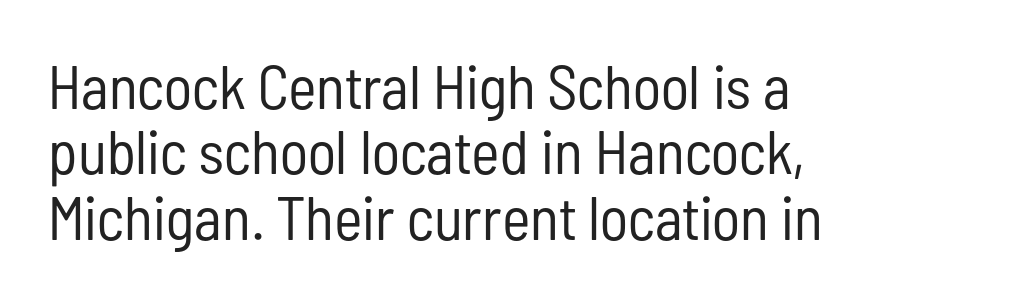
The image shows 61 px regular-weight, condensed sans-serif type, upright; set left-aligned, tight line spacing (1.07x), normal letter spacing, not underlined; low stroke contrast and a medium x-height.
